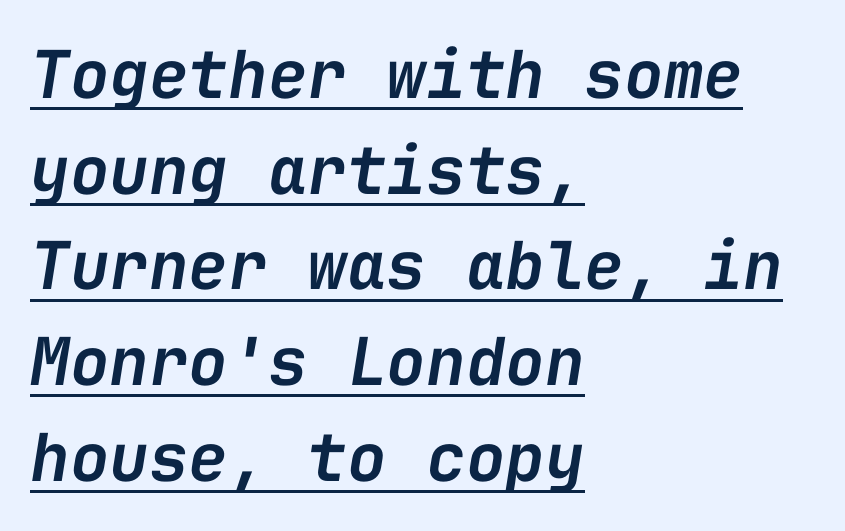
The image shows 66 px semibold type, italic (leaning right), monospaced; set left-aligned, normal line spacing (1.45x), normal letter spacing, underlined; low stroke contrast and a medium x-height.
